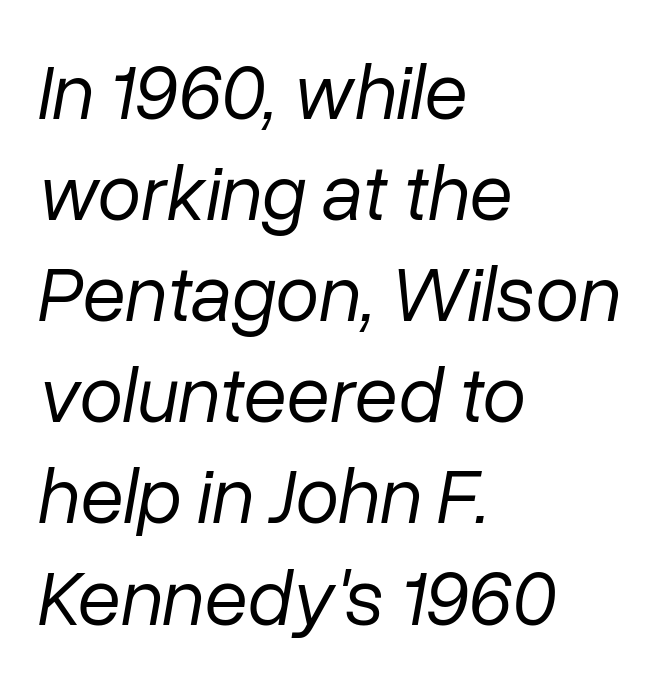
{"italic": "yes", "lean": "right", "slant_degrees": 10, "bold": "no", "weight": "regular", "width": "normal", "stroke_contrast": "low", "x_height": "medium", "monospaced": "no", "underline": "no", "align": "left", "line_spacing": "normal", "line_spacing_ratio": 1.28, "letter_spacing": "normal", "letter_spacing_em": 0.0, "glyph_px": 79}
